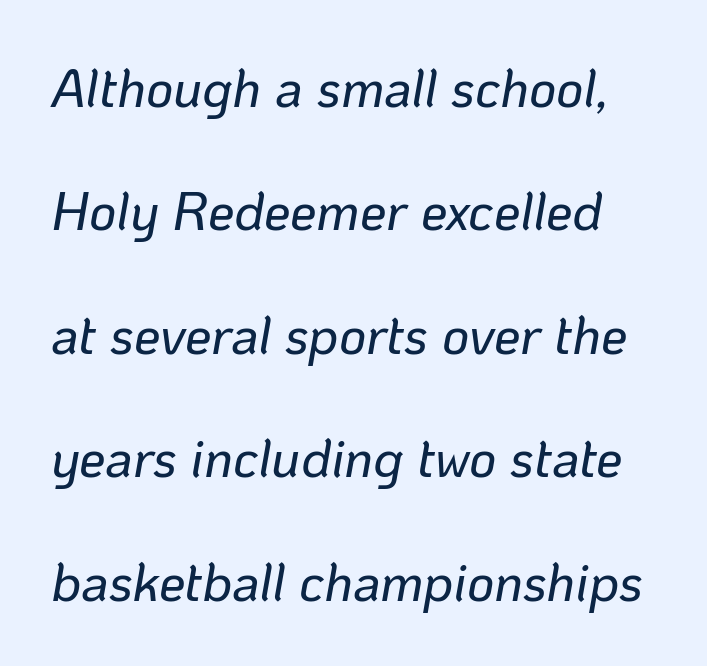
The image shows 53 px text type, italic (leaning right); set loose line spacing (2.33x), normal letter spacing, not underlined; low stroke contrast and a medium x-height.
